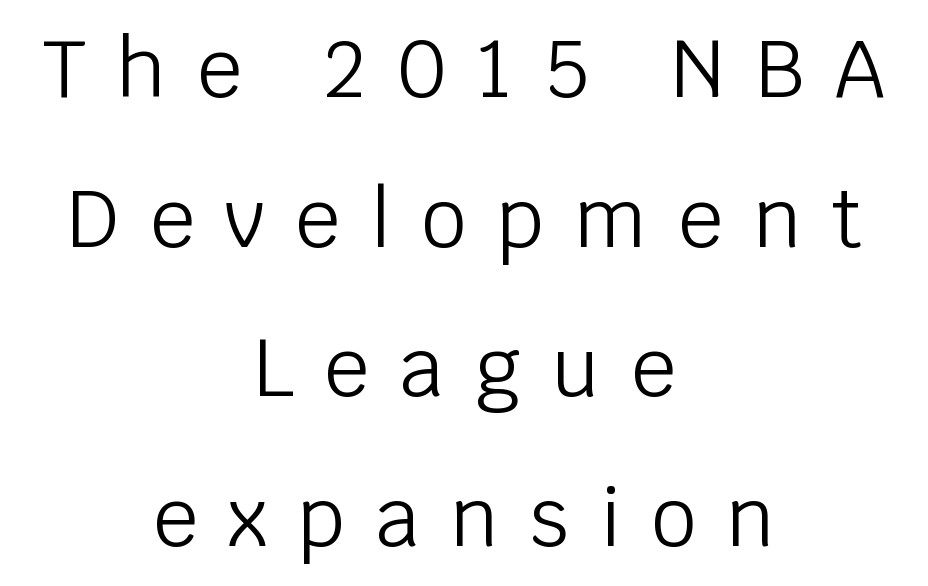
Q: Is the text bold? A: No.
Q: Is the text italic (slanted)? A: No, it is upright.
Q: Is the typeface a serif or a sans-serif typeface? A: Sans-serif.
Q: Is the text underlined? A: No.
Q: How is the paragraph aligned? A: Centered.
Q: Is the spacing between letters normal or unusually wide? A: Unusually wide.
Q: Width (condensed, normal, or wide)? A: Normal.
Q: Stroke contrast? A: Low.
Q: x-height? A: Large.
Q: Monospaced? A: No.
